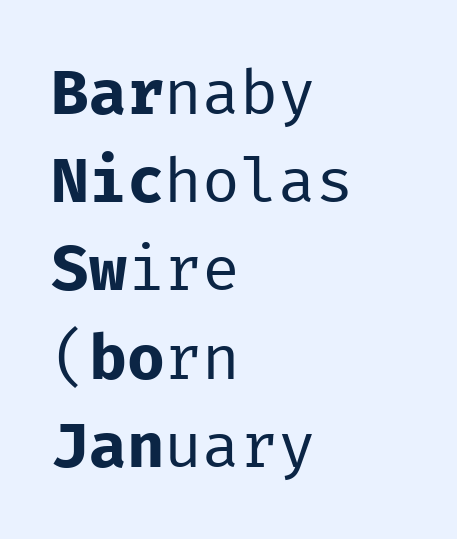
The paragraph shown leans on its left margin. The passage shown stacks its lines at a standard gap. The rendering uses typewriter-style spacing with identical character cells. The rendering keeps characters at their native spacing. The weight tops out at a normal text grade.
